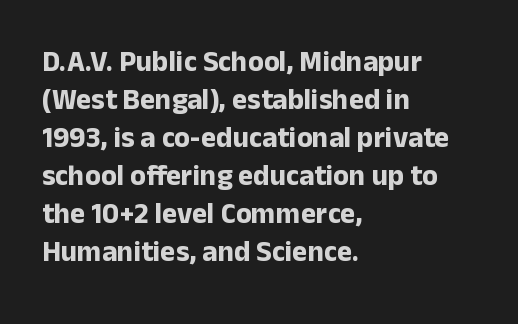
The image shows 29 px bold sans-serif type, upright; set left-aligned, normal line spacing (1.31x), normal letter spacing, not underlined; low stroke contrast and a medium x-height.
